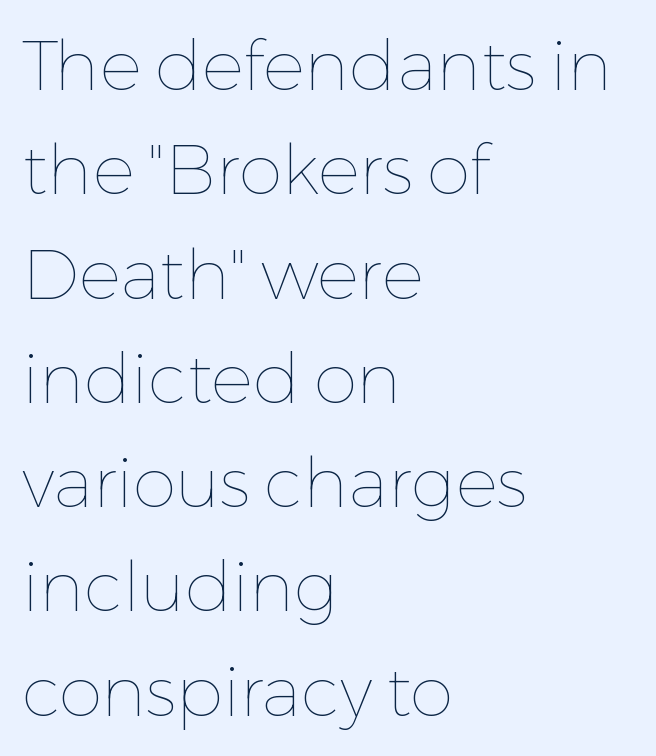
Q: Is the text bold? A: No.
Q: Is the text italic (slanted)? A: No, it is upright.
Q: Is the text underlined? A: No.
Q: How is the paragraph aligned? A: Left-aligned.
Q: Is the spacing between letters normal or unusually wide? A: Normal.
Q: Is the spacing between lines tight, normal or loose? A: Normal.
Q: Width (condensed, normal, or wide)? A: Normal.
Q: Stroke contrast? A: Low.
Q: x-height? A: Medium.
Q: Monospaced? A: No.
